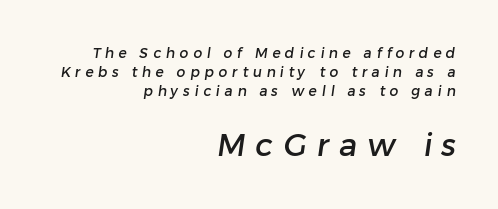
Words appear elongated and porous because spacing is wide. Note: no serifs on the glyphs. Leftover space on each line is placed entirely before the opening word. Evenly set lines give the paragraph a standard silhouette. In this sample the second text group is rendered at the bigger scale.
